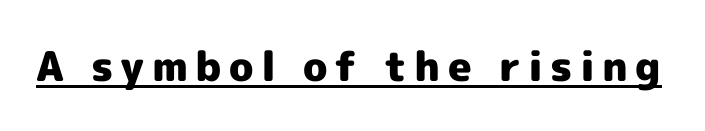
Stroke terminals: plain, sans-serif. The specimen reads as upright at a glance. The passage shown is emphatically bold. These lines are rendered in a variable-pitch font. Compared with undecorated copy, this sample adds a rule below the words.
